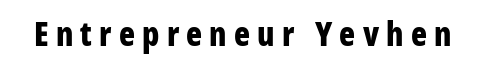
Q: Is the text bold? A: Yes.
Q: Is the text italic (slanted)? A: No, it is upright.
Q: Is the typeface a serif or a sans-serif typeface? A: Sans-serif.
Q: Is the text underlined? A: No.
Q: Is the spacing between letters normal or unusually wide? A: Unusually wide.
Q: Width (condensed, normal, or wide)? A: Condensed.
Q: Stroke contrast? A: Low.
Q: x-height? A: Medium.
Q: Monospaced? A: No.
